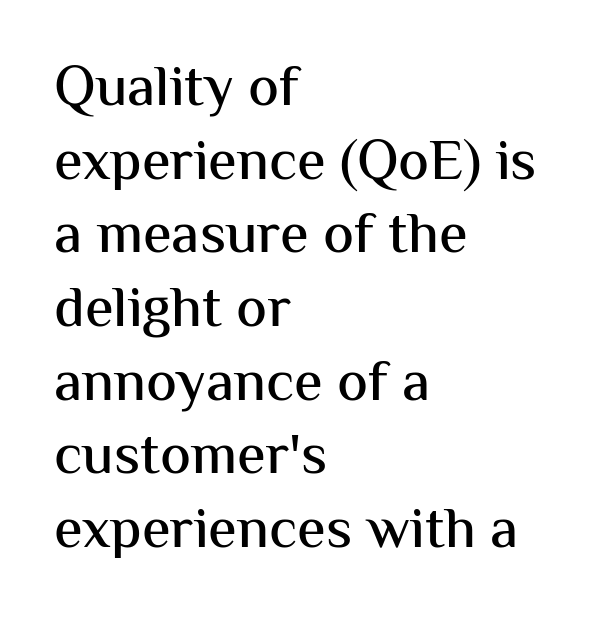
Is this a fixed-width face? No — the glyphs have proportional, varying widths. Underlining? Definitely not there. A normal amount of white space separates one row of letters from the next. If you drew a ruler down the left edge, every line would touch it. Characters follow at the spacing the type designer built in.
